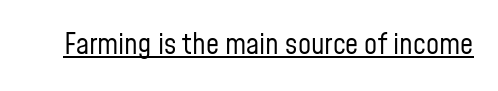
Q: Is the text bold? A: No.
Q: Is the text italic (slanted)? A: No, it is upright.
Q: Is the typeface a serif or a sans-serif typeface? A: Sans-serif.
Q: Is the text underlined? A: Yes.
Q: Is the spacing between letters normal or unusually wide? A: Normal.
Q: Width (condensed, normal, or wide)? A: Condensed.
Q: Stroke contrast? A: Low.
Q: x-height? A: Medium.
Q: Monospaced? A: No.
